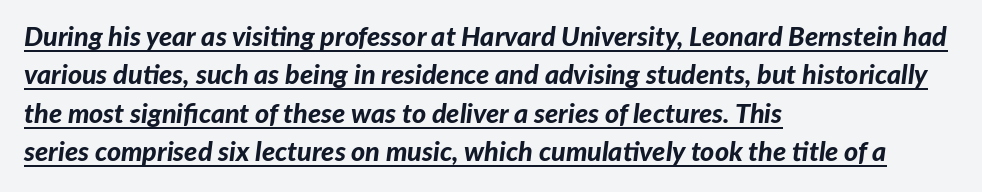
{"italic": "yes", "lean": "right", "slant_degrees": 7, "bold": "yes", "underline": "yes", "align": "left", "line_spacing": "normal", "line_spacing_ratio": 1.42, "letter_spacing": "normal", "letter_spacing_em": 0.0, "glyph_px": 27}
